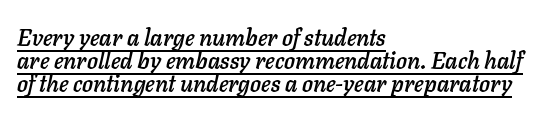
Q: Is the text italic (slanted)? A: Yes, it leans right by about 11 degrees.
Q: Is the text underlined? A: Yes.
Q: How is the paragraph aligned? A: Left-aligned.
Q: Is the spacing between letters normal or unusually wide? A: Normal.
Q: Is the spacing between lines tight, normal or loose? A: Tight.
